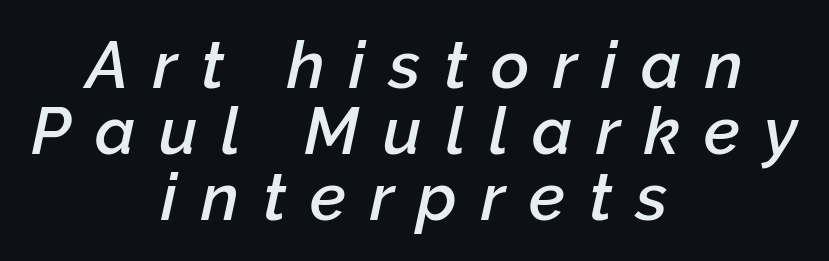
{"italic": "yes", "lean": "right", "slant_degrees": 12, "bold": "semi", "weight": "semibold", "width": "normal", "stroke_contrast": "low", "x_height": "medium", "monospaced": "no", "underline": "no", "align": "center", "line_spacing": "tight", "line_spacing_ratio": 1.0, "letter_spacing": "wide", "letter_spacing_em": 0.36, "glyph_px": 66}
